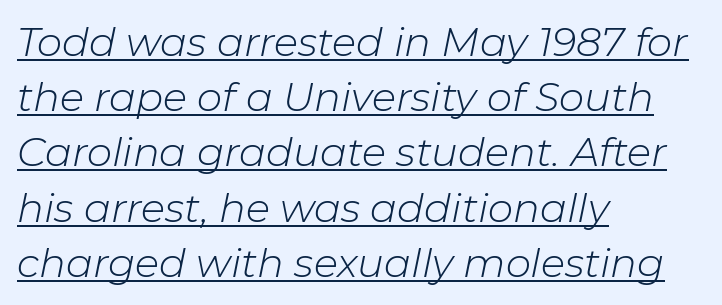
{"italic": "yes", "lean": "right", "slant_degrees": 11, "bold": "no", "weight": "light", "width": "normal", "stroke_contrast": "low", "x_height": "medium", "monospaced": "no", "underline": "yes", "align": "left", "line_spacing": "normal", "line_spacing_ratio": 1.38, "letter_spacing": "normal", "letter_spacing_em": 0.0, "glyph_px": 40}
